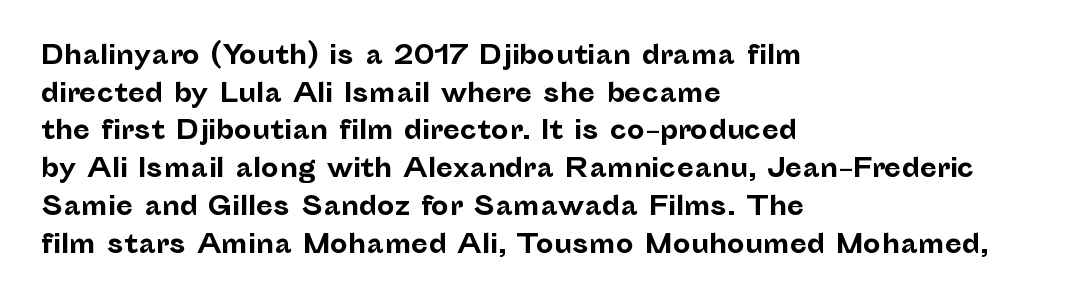
The image shows 25 px bold type, upright; set left-aligned, normal line spacing (1.51x), normal letter spacing, not underlined.
